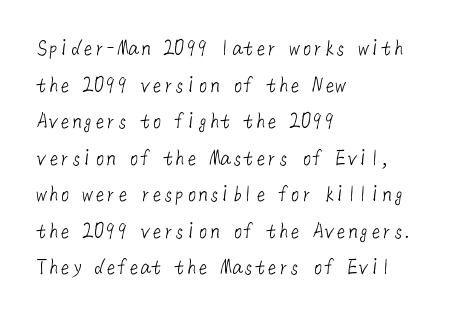
{"bold": "no", "underline": "no", "align": "left", "line_spacing": "normal", "line_spacing_ratio": 1.59, "letter_spacing": "normal", "letter_spacing_em": 0.0, "glyph_px": 23}
